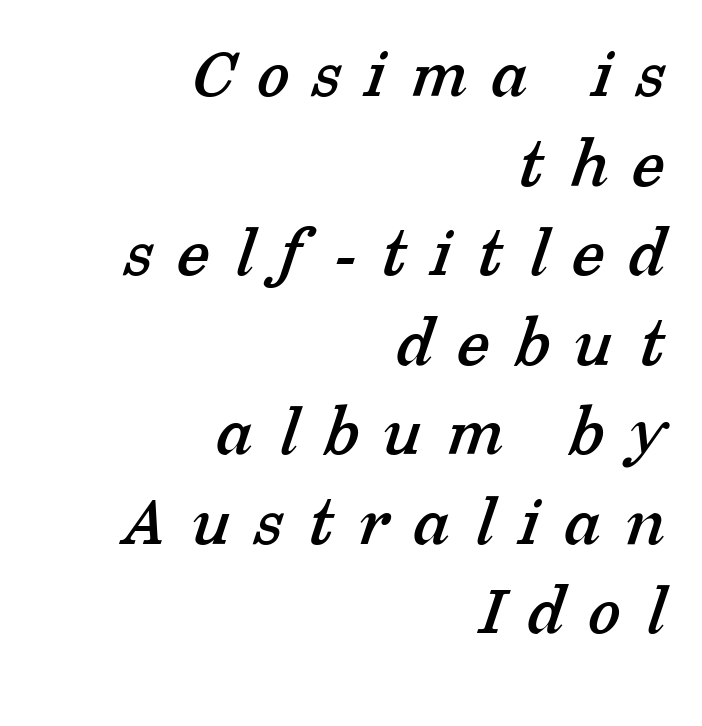
The image shows 74 px serif type; set right-aligned, line spacing 1.21x, unusually wide letter spacing (+0.33 em), not underlined; low stroke contrast and a medium x-height.
